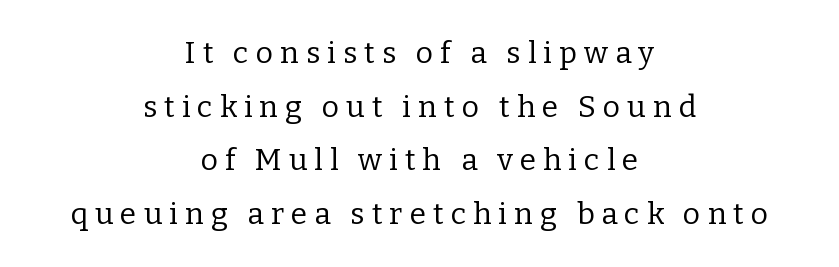
Q: Is the text bold? A: No.
Q: Is the text italic (slanted)? A: No, it is upright.
Q: Is the typeface a serif or a sans-serif typeface? A: Serif.
Q: Is the text underlined? A: No.
Q: How is the paragraph aligned? A: Centered.
Q: Is the spacing between letters normal or unusually wide? A: Unusually wide.
Q: Width (condensed, normal, or wide)? A: Normal.
Q: Stroke contrast? A: Low.
Q: x-height? A: Medium.
Q: Monospaced? A: No.
